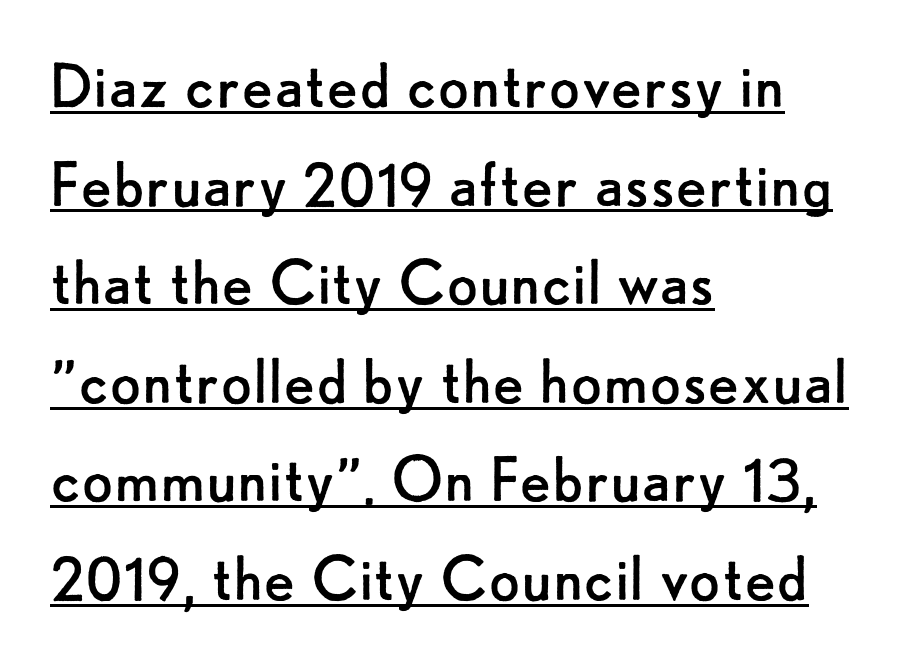
Q: Is the text bold? A: No.
Q: Is the text italic (slanted)? A: No, it is upright.
Q: Is the typeface a serif or a sans-serif typeface? A: Sans-serif.
Q: Is the text underlined? A: Yes.
Q: How is the paragraph aligned? A: Left-aligned.
Q: Is the spacing between letters normal or unusually wide? A: Normal.
Q: Is the spacing between lines tight, normal or loose? A: Normal.
Q: Width (condensed, normal, or wide)? A: Normal.
Q: Stroke contrast? A: Low.
Q: x-height? A: Small.
Q: Monospaced? A: No.
